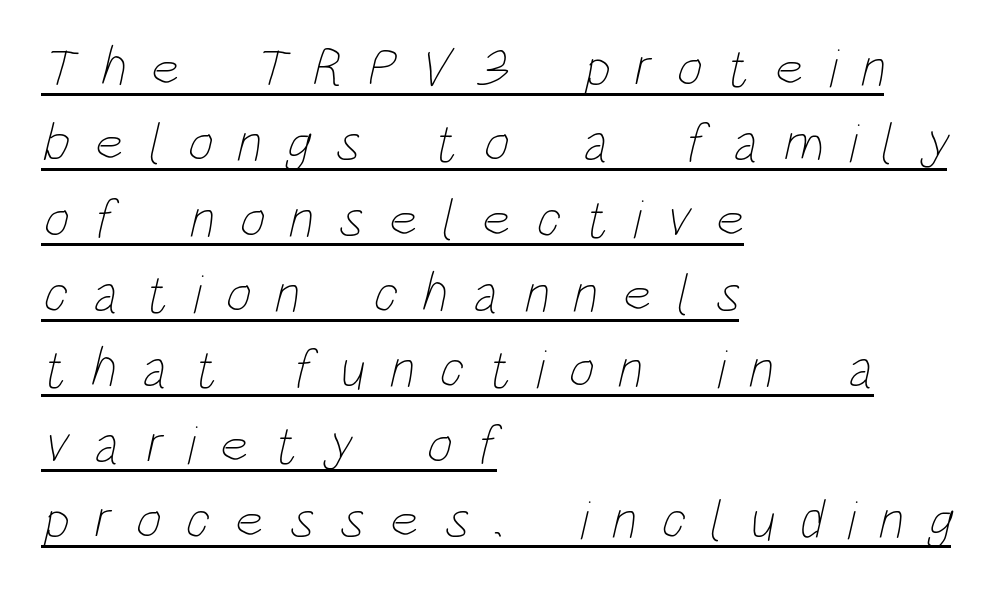
{"bold": "no", "weight": "thin", "width": "condensed", "stroke_contrast": "low", "x_height": "large", "monospaced": "no", "underline": "yes", "align": "left", "line_spacing": "normal", "line_spacing_ratio": 1.37, "letter_spacing": "wide", "letter_spacing_em": 0.45, "glyph_px": 55}
